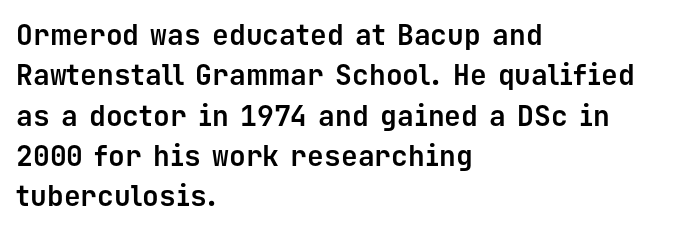
{"serif": "no", "italic": "no", "bold": "yes", "weight": "bold", "width": "normal", "stroke_contrast": "low", "x_height": "medium", "monospaced": "yes", "underline": "no", "align": "left", "line_spacing": "normal", "line_spacing_ratio": 1.44, "letter_spacing": "normal", "letter_spacing_em": 0.0, "glyph_px": 28}
